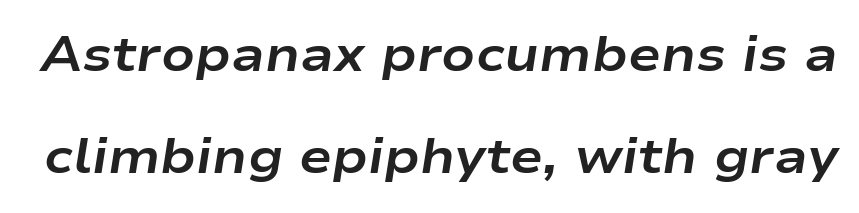
Notice how the stems are inclined rather than vertical — that's the hallmark of italics. You could fit nearly another row in the gap between these rows. Here the designer chose a conventional face with non-uniform glyph widths. The baseline area is clear. Look at the stroke-to-counter ratio: heavy, a bold.
